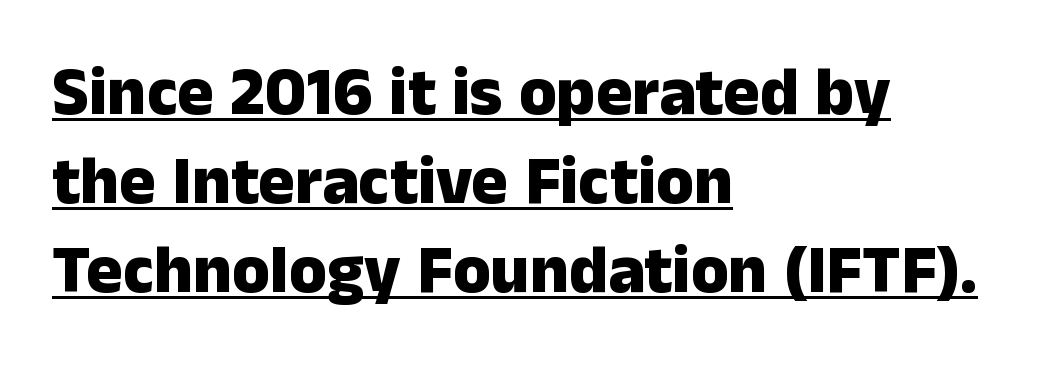
The image shows 68 px heavy sans-serif type, upright; set left-aligned, normal line spacing (1.31x), normal letter spacing, underlined; low stroke contrast and a medium x-height.
